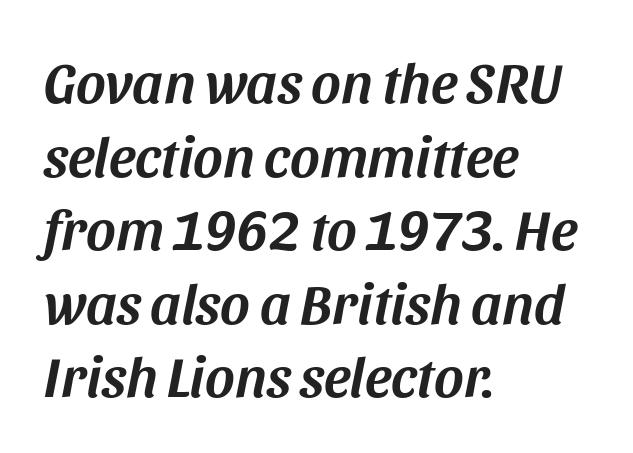
Would a proofreader flag this as italicized? Yes. Where is the straight margin? On the left. The foot of each line stays bare and open. Tracking here is standard; glyphs follow each other at the usual distance.
